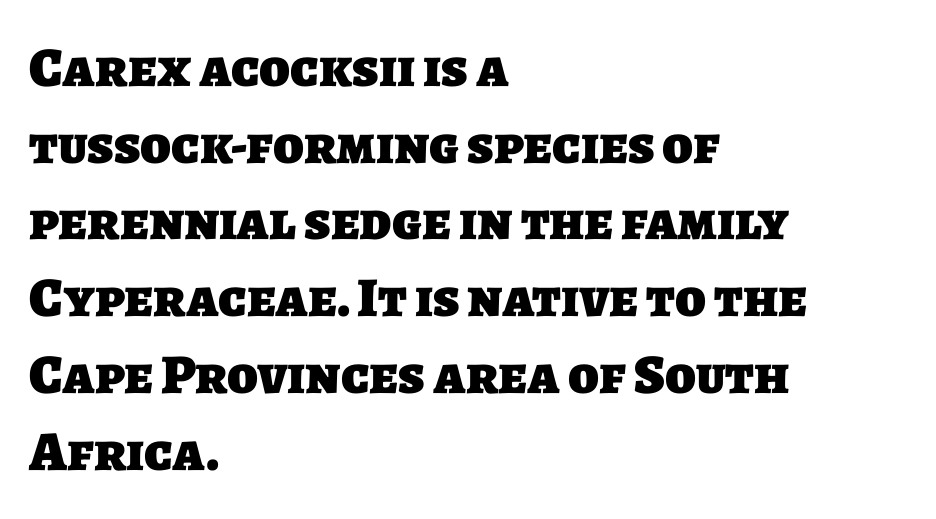
Q: Is the text bold? A: Yes.
Q: Is the typeface a serif or a sans-serif typeface? A: Sans-serif.
Q: Is the text underlined? A: No.
Q: How is the paragraph aligned? A: Left-aligned.
Q: Is the spacing between letters normal or unusually wide? A: Normal.
Q: Is the spacing between lines tight, normal or loose? A: Normal.
Q: Width (condensed, normal, or wide)? A: Normal.
Q: Stroke contrast? A: Low.
Q: x-height? A: Large.
Q: Monospaced? A: No.
